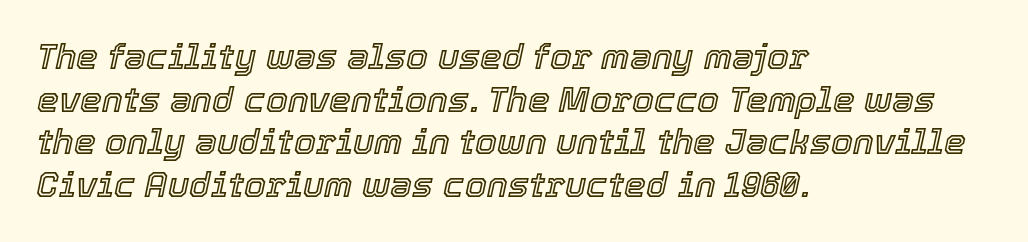
Letter spacing: default. The space beneath each line is pristine and unruled. This sample has the flowing, uneven cadence of proportional lettering. Tall strokes in this sample are angled rather than plumb. These lines are set flush left with a ragged right edge.
